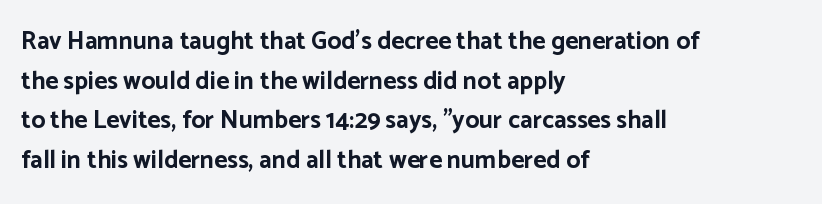
The image shows 25 px bold type, upright; set left-aligned, normal line spacing (1.59x), normal letter spacing, not underlined.
